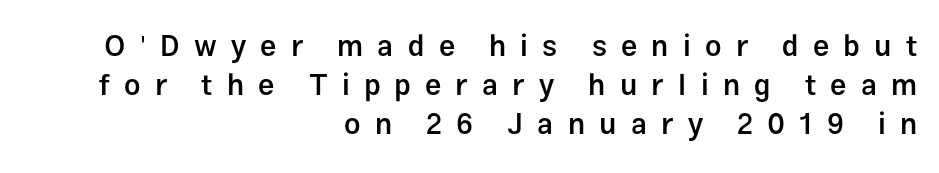
{"serif": "no", "italic": "no", "bold": "semi", "weight": "semibold", "width": "normal", "stroke_contrast": "low", "x_height": "medium", "monospaced": "no", "underline": "no", "align": "right", "line_spacing": "normal", "line_spacing_ratio": 1.34, "letter_spacing": "wide", "letter_spacing_em": 0.49, "glyph_px": 29}
